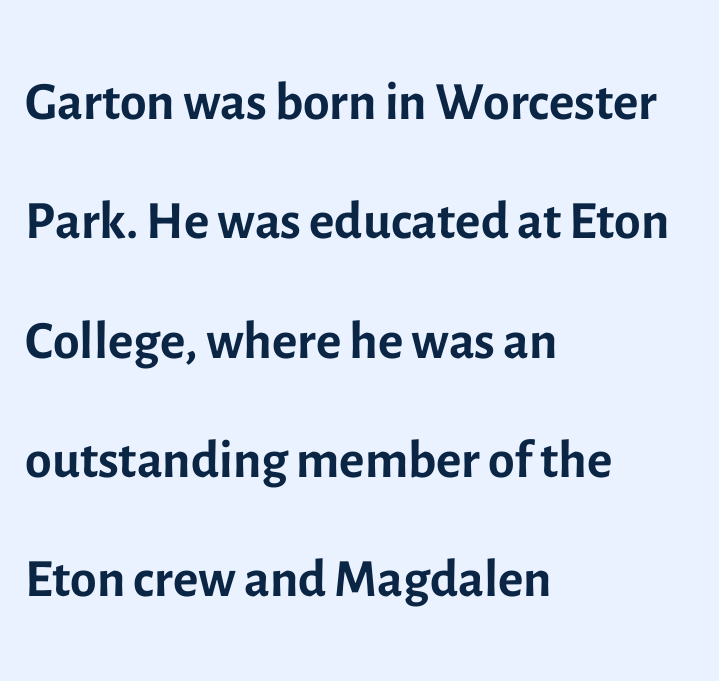
You could not count columns in this text — the font is proportionally spaced. Any mark beneath the type? The region is blank. Vertical strokes here are truly vertical. The rendering uses a moderate line-height, typical for paragraphs. Each stroke keeps to a modest, everyday thickness or less. These lines are composed in type without serifs.
